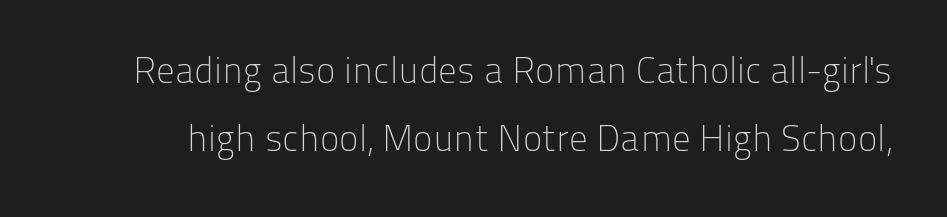
{"serif": "no", "italic": "no", "bold": "no", "weight": "light", "width": "normal", "stroke_contrast": "low", "x_height": "medium", "monospaced": "no", "underline": "no", "line_spacing_ratio": 1.85, "letter_spacing": "normal", "letter_spacing_em": 0.0, "glyph_px": 37}
